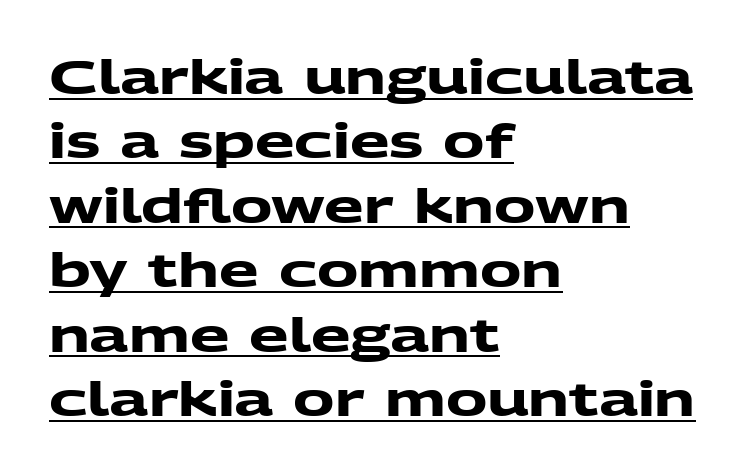
{"serif": "no", "bold": "yes", "weight": "heavy", "width": "wide", "stroke_contrast": "medium", "x_height": "medium", "monospaced": "no", "underline": "yes", "align": "left", "line_spacing": "normal", "line_spacing_ratio": 1.4, "letter_spacing": "normal", "letter_spacing_em": 0.0, "glyph_px": 46}
